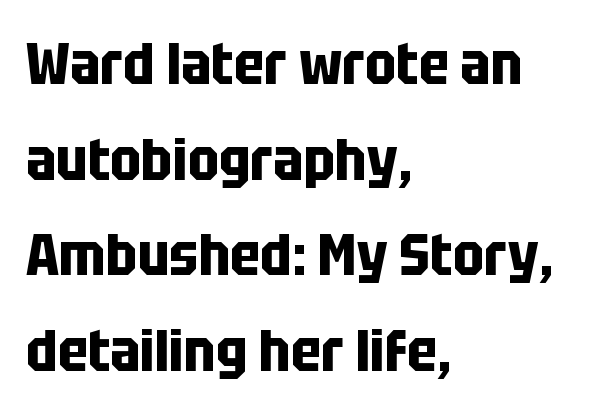
How heavy is the stroke? Heavy — this is a bold. Does the lettering tilt? It doesn't — this is upright. Beneath every word, the page is bare. Baseline-to-baseline distance is the conventional proportion of letter height. Proportional: the letters do not fall into vertical columns. Each word holds together tightly as a unit, with standard inter-letter gaps.
